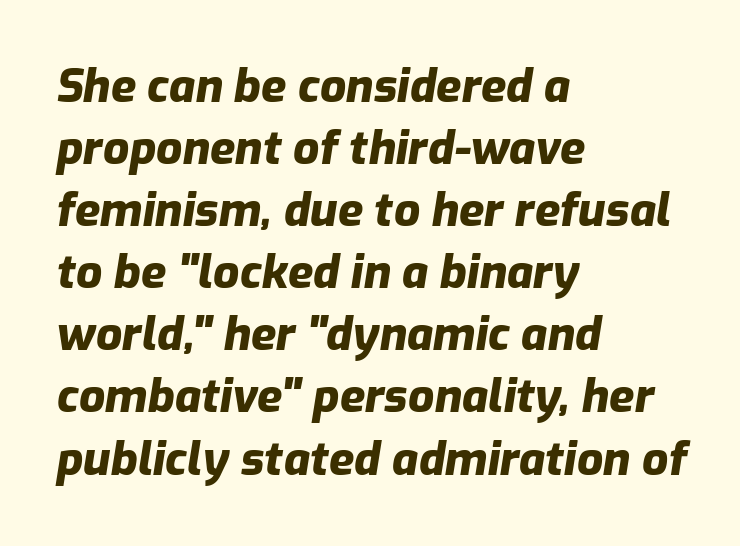
{"italic": "yes", "lean": "right", "slant_degrees": 9, "bold": "yes", "weight": "heavy", "width": "normal", "stroke_contrast": "low", "x_height": "medium", "monospaced": "no", "underline": "no", "align": "left", "line_spacing": "normal", "line_spacing_ratio": 1.35, "letter_spacing": "normal", "letter_spacing_em": 0.0, "glyph_px": 46}
